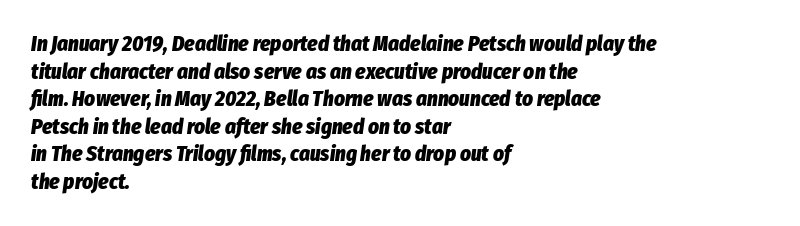
{"italic": "yes", "lean": "right", "slant_degrees": 8, "bold": "yes", "underline": "no", "align": "left", "line_spacing": "normal", "line_spacing_ratio": 1.31, "letter_spacing": "normal", "letter_spacing_em": 0.0, "glyph_px": 21}
